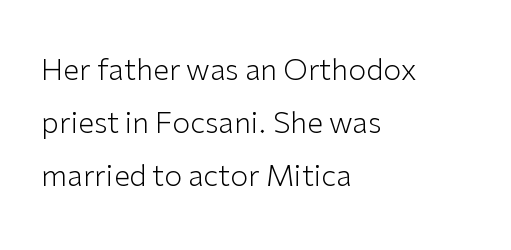
{"serif": "no", "italic": "no", "bold": "no", "weight": "light", "width": "normal", "stroke_contrast": "low", "x_height": "medium", "monospaced": "no", "underline": "no", "align": "left", "line_spacing_ratio": 1.82, "letter_spacing": "normal", "letter_spacing_em": 0.0, "glyph_px": 29}
